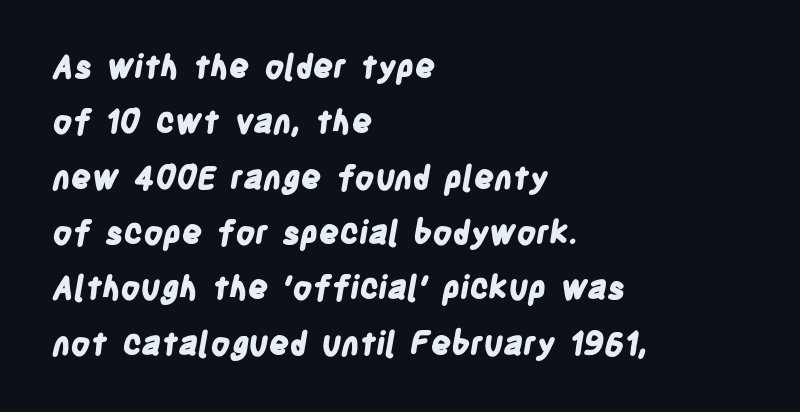
The image shows 32 px bold, condensed sans-serif type; set left-aligned, line spacing 1.73x, normal letter spacing, not underlined; low stroke contrast and a large x-height.
